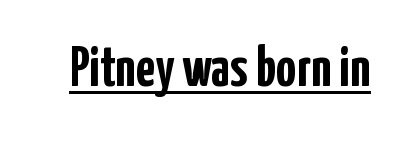
The image shows 56 px semibold, condensed sans-serif type, upright; set normal letter spacing, underlined; low stroke contrast and a medium x-height.
